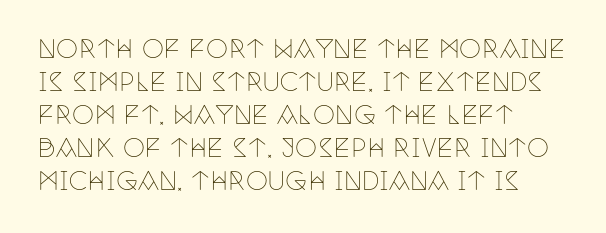
The image shows 25 px text type, upright; set left-aligned, normal line spacing (1.32x), normal letter spacing, not underlined.
